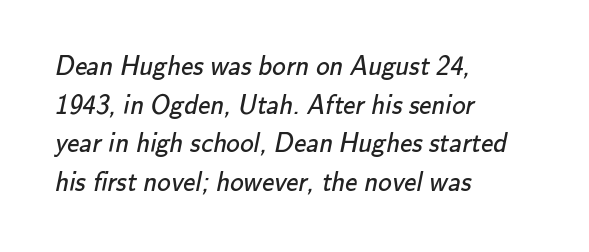
Weight: not bold — regular or lighter. Clear beneath every line of the passage. Casual observation: everything's shoved over to the left. What stands out about the letter spacing? Nothing — it is the standard amount. The leading is moderate, giving the passage an even texture.
